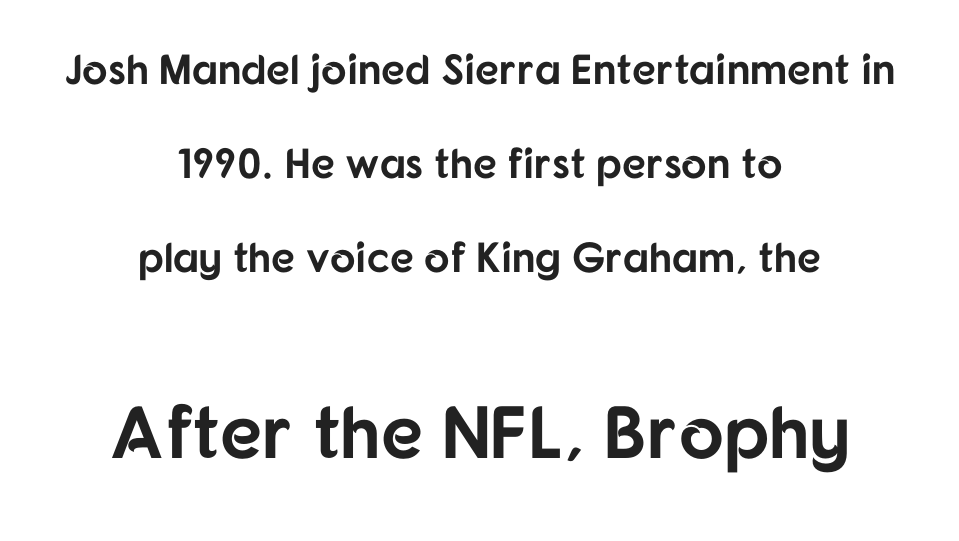
Q: Is the text bold? A: Yes.
Q: Is the text italic (slanted)? A: No, it is upright.
Q: Is the typeface a serif or a sans-serif typeface? A: Sans-serif.
Q: Is the text underlined? A: No.
Q: How is the paragraph aligned? A: Centered.
Q: Is the spacing between letters normal or unusually wide? A: Normal.
Q: Is the spacing between lines tight, normal or loose? A: Loose.
Q: Which block of text is set in a larger size, the first (top) or the second (bottom)? A: The second (bottom) one.
Q: Width (condensed, normal, or wide)? A: Normal.
Q: Stroke contrast? A: Low.
Q: x-height? A: Medium.
Q: Monospaced? A: No.
